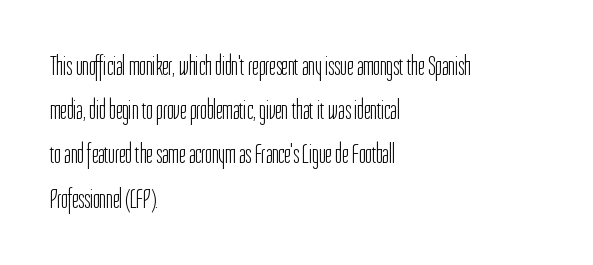
{"serif": "no", "italic": "no", "bold": "no", "weight": "light", "width": "condensed", "stroke_contrast": "low", "x_height": "medium", "monospaced": "no", "underline": "no", "align": "left", "line_spacing": "normal", "line_spacing_ratio": 1.58, "letter_spacing": "normal", "letter_spacing_em": 0.0, "glyph_px": 28}
